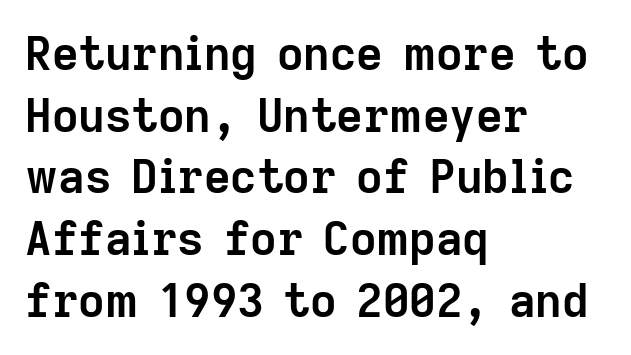
{"serif": "no", "italic": "no", "bold": "yes", "weight": "semibold", "width": "normal", "stroke_contrast": "low", "x_height": "medium", "monospaced": "no", "underline": "no", "align": "left", "line_spacing": "normal", "line_spacing_ratio": 1.34, "letter_spacing": "normal", "letter_spacing_em": 0.0, "glyph_px": 46}
